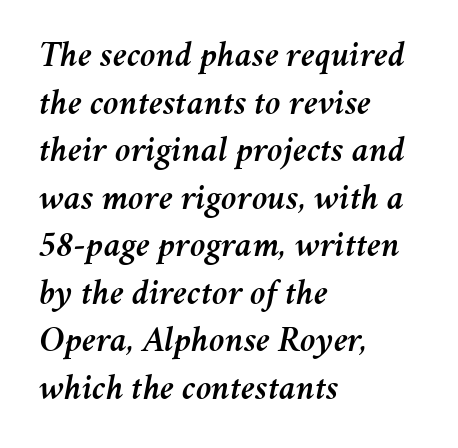
The image shows 36 px text type, italic (leaning right); set left-aligned, normal line spacing (1.32x), normal letter spacing, not underlined; medium stroke contrast and a medium x-height.
